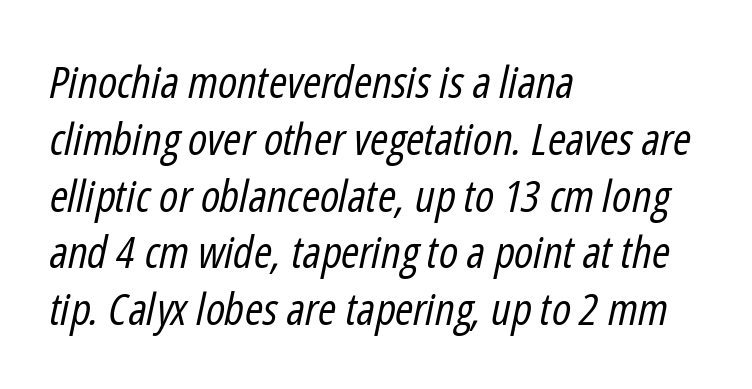
Q: Is the text bold? A: No.
Q: Is the text italic (slanted)? A: Yes, it leans right by about 12 degrees.
Q: Is the text underlined? A: No.
Q: How is the paragraph aligned? A: Left-aligned.
Q: Is the spacing between letters normal or unusually wide? A: Normal.
Q: Is the spacing between lines tight, normal or loose? A: Normal.
Q: Width (condensed, normal, or wide)? A: Condensed.
Q: Stroke contrast? A: Low.
Q: x-height? A: Medium.
Q: Monospaced? A: No.
